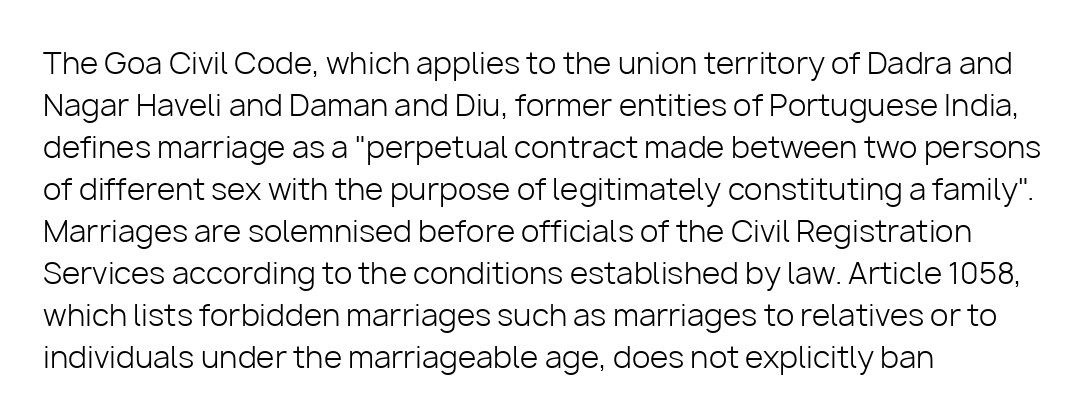
The rendering anchors every line to the left-hand side. The font sits on the lighter half of the weight spectrum, regular included. To sum up the face: it is a sans, with no serifs. Words appear dense and cohesive because spacing is normal. Designer's note — italics off, roman on. The rendering uses natural spacing where letterforms have individual widths.
